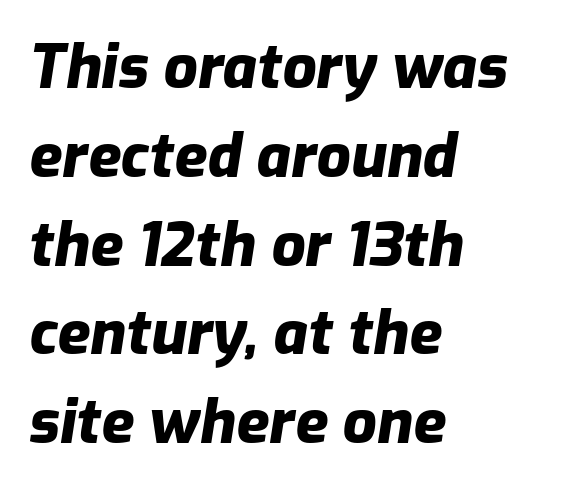
There is no visible air inserted between adjacent glyphs. Any mark beneath the type? The region is blank. A dark, heavy texture on the line: the type is bold. A typesetter would call this proportional, since set widths differ per character. Line beginnings align vertically; line endings do not. Interline gaps are of average width in this sample.
